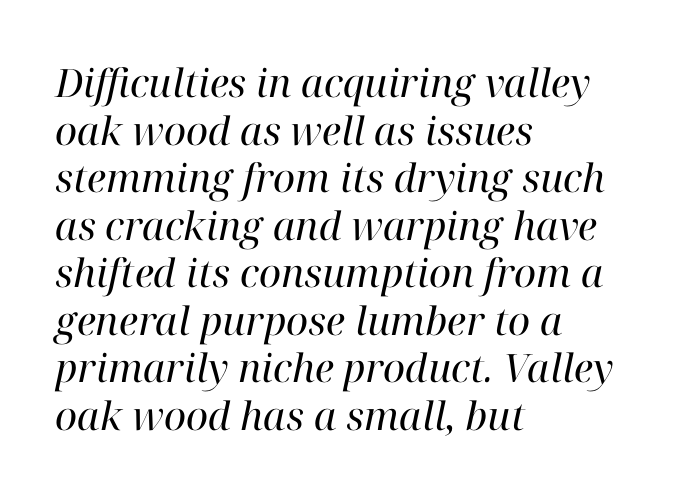
Q: Is the text bold? A: No.
Q: Is the text italic (slanted)? A: Yes, it leans right by about 12 degrees.
Q: Is the typeface a serif or a sans-serif typeface? A: Serif.
Q: Is the text underlined? A: No.
Q: How is the paragraph aligned? A: Left-aligned.
Q: Is the spacing between letters normal or unusually wide? A: Normal.
Q: Width (condensed, normal, or wide)? A: Normal.
Q: Stroke contrast? A: High.
Q: x-height? A: Medium.
Q: Monospaced? A: No.
